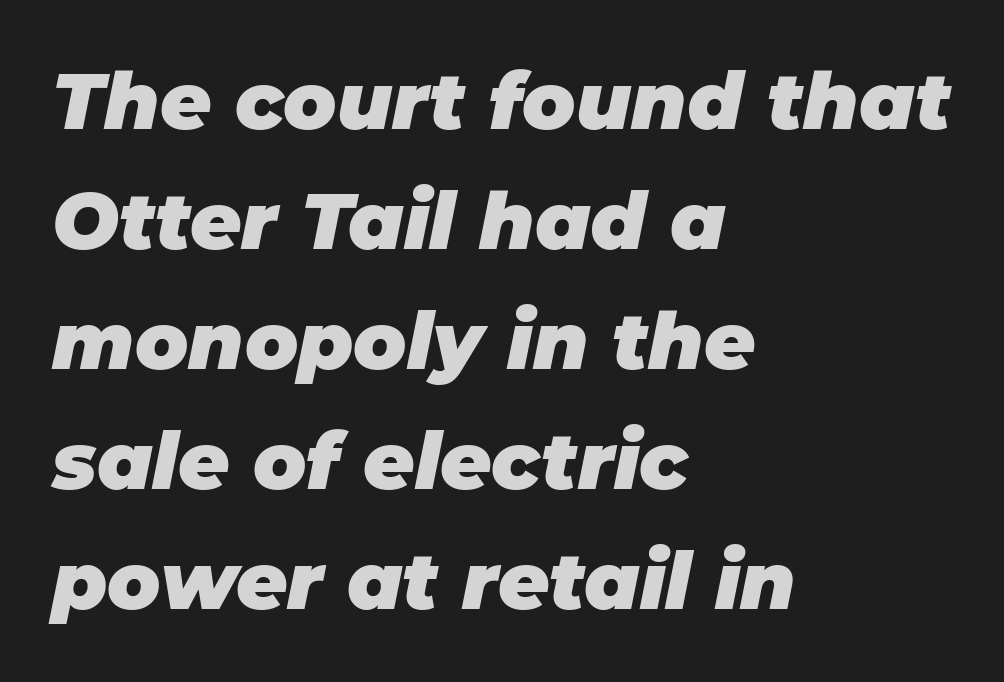
The face used here is proportionally spaced, like ordinary book or web type. Plain, unruled lines of type. A typesetter would call this zero additional tracking. Line spacing here is normal. Strokes here are thick enough to call this a true bold. Rendered with sloped, italic letterforms.
